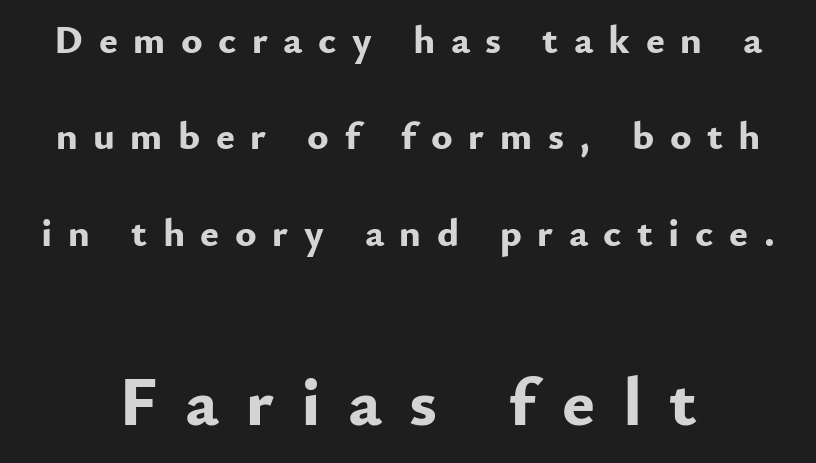
Nothing sits at the stroke ends, so this counts as sans-serif. When letters stand straight like this, we call the style roman or upright. Successive baselines arrive slowly, with a big drop between each. A bare baseline throughout the passage. The passage shown has open, widely tracked lettering throughout.
